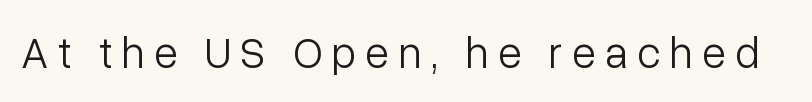
{"serif": "no", "italic": "no", "bold": "no", "weight": "light", "width": "normal", "stroke_contrast": "low", "x_height": "medium", "monospaced": "no", "underline": "no", "letter_spacing": "wide", "letter_spacing_em": 0.21, "glyph_px": 44}
